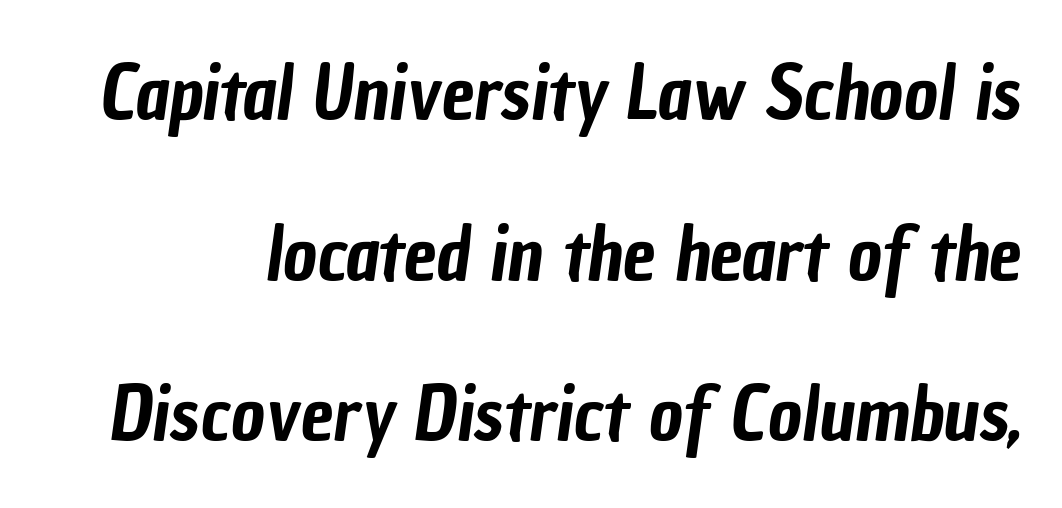
The image shows 74 px condensed sans-serif type; set loose line spacing (2.17x), normal letter spacing, not underlined; low stroke contrast and a medium x-height.
